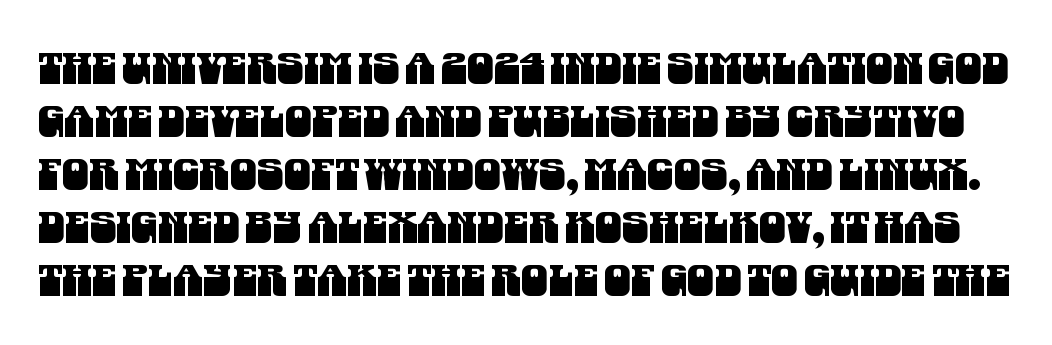
The image shows 43 px condensed sans-serif type; set line spacing 1.23x, normal letter spacing, not underlined; medium stroke contrast and a large x-height.
